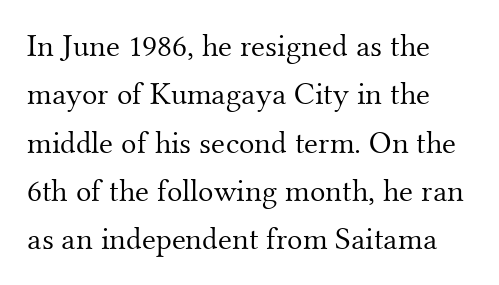
Q: Is the text bold? A: No.
Q: Is the text italic (slanted)? A: No, it is upright.
Q: Is the typeface a serif or a sans-serif typeface? A: Serif.
Q: Is the text underlined? A: No.
Q: Is the spacing between letters normal or unusually wide? A: Normal.
Q: Is the spacing between lines tight, normal or loose? A: Normal.
Q: Width (condensed, normal, or wide)? A: Normal.
Q: Stroke contrast? A: Medium.
Q: x-height? A: Small.
Q: Monospaced? A: No.
